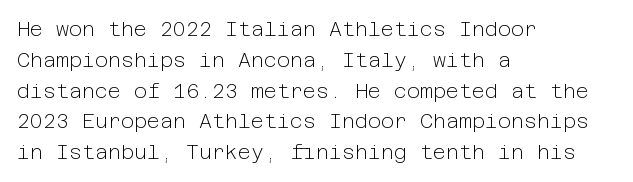
Q: Is the text bold? A: No.
Q: Is the text italic (slanted)? A: No, it is upright.
Q: Is the text underlined? A: No.
Q: How is the paragraph aligned? A: Left-aligned.
Q: Is the spacing between letters normal or unusually wide? A: Normal.
Q: Is the spacing between lines tight, normal or loose? A: Normal.
